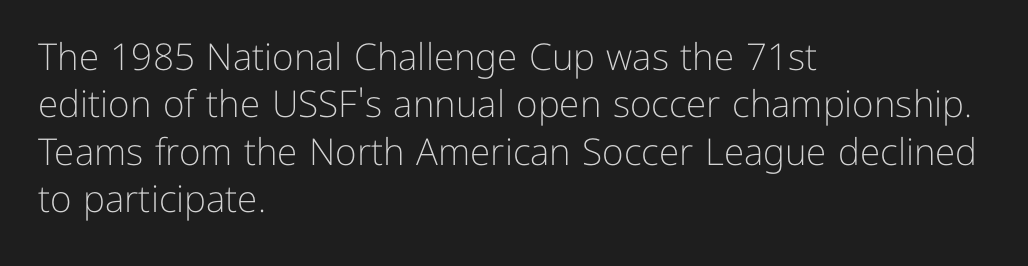
{"serif": "no", "italic": "no", "bold": "no", "weight": "light", "width": "normal", "stroke_contrast": "low", "x_height": "medium", "monospaced": "no", "underline": "no", "align": "left", "line_spacing": "normal", "line_spacing_ratio": 1.28, "letter_spacing": "normal", "letter_spacing_em": 0.0, "glyph_px": 37}
